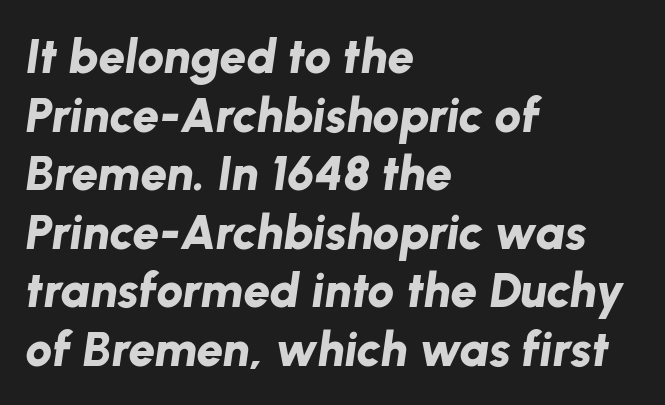
The image shows 48 px bold type, italic (leaning right); set left-aligned, line spacing 1.22x, normal letter spacing, not underlined; low stroke contrast and a medium x-height.
